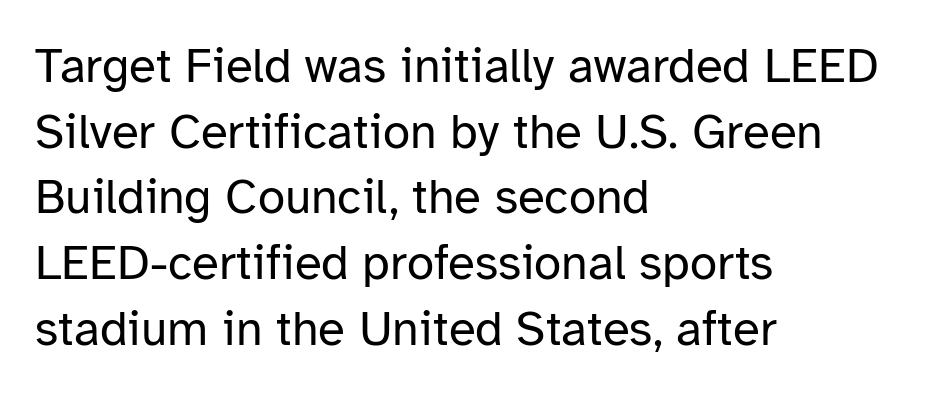
The image shows 49 px regular-weight sans-serif type, upright; set left-aligned, normal line spacing (1.34x), normal letter spacing, not underlined; low stroke contrast and a medium x-height.
